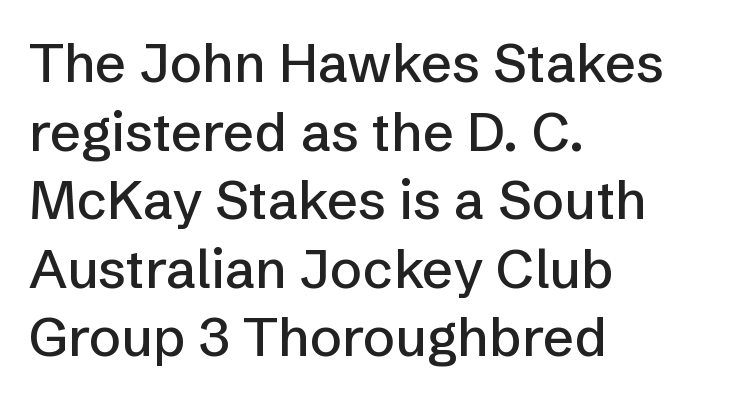
Q: Is the text italic (slanted)? A: No, it is upright.
Q: Is the typeface a serif or a sans-serif typeface? A: Sans-serif.
Q: Is the text underlined? A: No.
Q: How is the paragraph aligned? A: Left-aligned.
Q: Is the spacing between letters normal or unusually wide? A: Normal.
Q: Is the spacing between lines tight, normal or loose? A: Normal.
Q: Width (condensed, normal, or wide)? A: Normal.
Q: Stroke contrast? A: Low.
Q: x-height? A: Medium.
Q: Monospaced? A: No.
